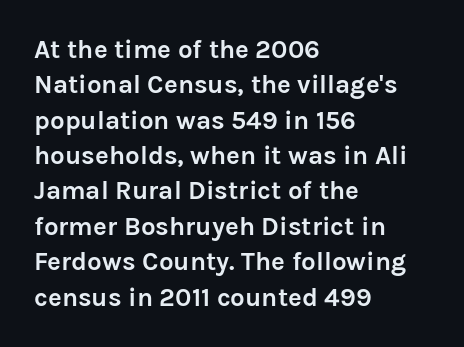
{"italic": "no", "bold": "yes", "underline": "no", "align": "left", "line_spacing": "normal", "line_spacing_ratio": 1.36, "letter_spacing": "normal", "letter_spacing_em": 0.0, "glyph_px": 26}
